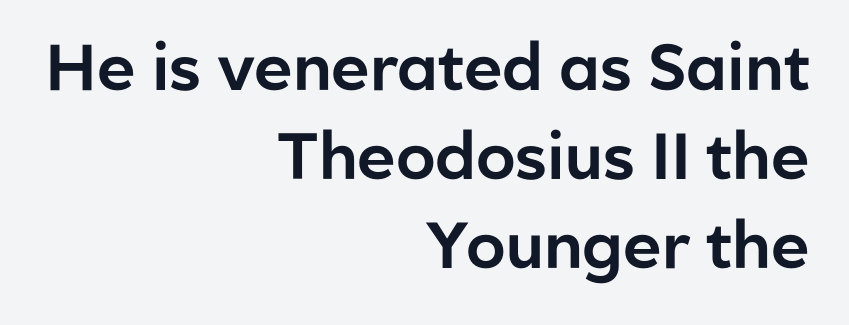
Q: Is the text italic (slanted)? A: No, it is upright.
Q: Is the typeface a serif or a sans-serif typeface? A: Sans-serif.
Q: Is the text underlined? A: No.
Q: How is the paragraph aligned? A: Right-aligned.
Q: Is the spacing between letters normal or unusually wide? A: Normal.
Q: Is the spacing between lines tight, normal or loose? A: Normal.
Q: Width (condensed, normal, or wide)? A: Normal.
Q: Stroke contrast? A: Low.
Q: x-height? A: Medium.
Q: Monospaced? A: No.
